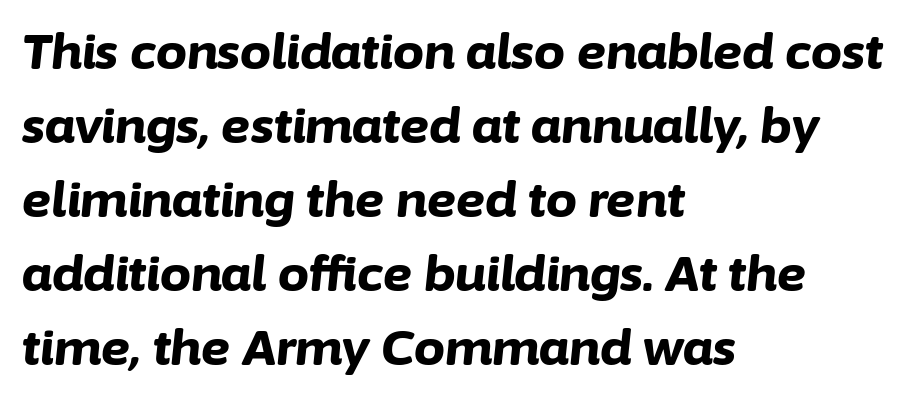
Default kerning and tracking; the words read as compact shapes. Baseline-to-baseline distance is the conventional proportion of letter height. Looking at the ascenders, they clearly lean. Looks like regular typesetting: each glyph gets only the width it needs.
